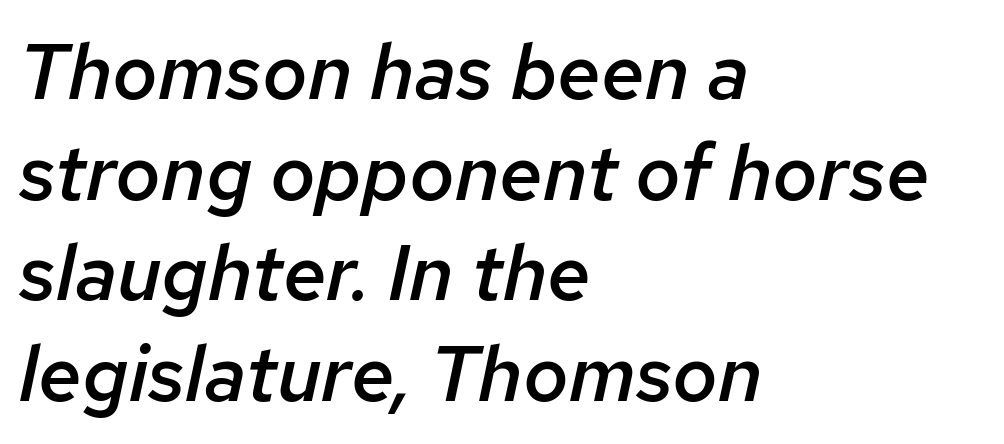
{"italic": "yes", "lean": "right", "slant_degrees": 12, "bold": "semi", "weight": "semibold", "width": "normal", "stroke_contrast": "low", "x_height": "medium", "monospaced": "no", "underline": "no", "align": "left", "line_spacing": "normal", "line_spacing_ratio": 1.29, "letter_spacing": "normal", "letter_spacing_em": 0.0, "glyph_px": 78}
